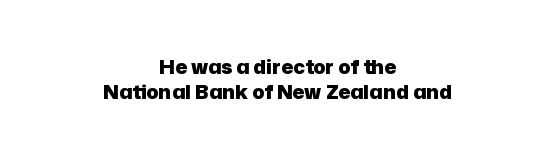
The passage shown is emphatically bold. The type sits square on the baseline with zero lean. The glyphs are unaccompanied by any horizontal stroke below them. The horizontal fit of the characters is conventional and even. The setting favours the middle, as headings and verse often do.
